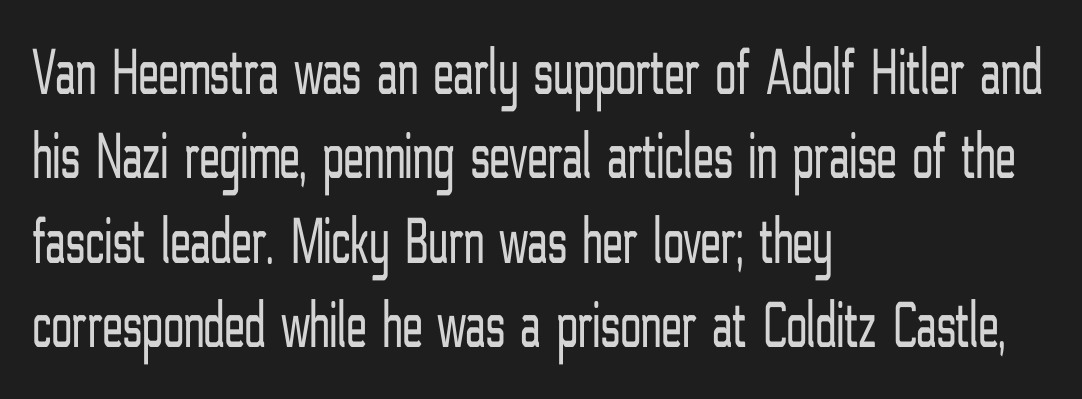
Q: Is the text bold? A: No.
Q: Is the text italic (slanted)? A: No, it is upright.
Q: Is the typeface a serif or a sans-serif typeface? A: Sans-serif.
Q: Is the text underlined? A: No.
Q: How is the paragraph aligned? A: Left-aligned.
Q: Is the spacing between letters normal or unusually wide? A: Normal.
Q: Is the spacing between lines tight, normal or loose? A: Normal.
Q: Width (condensed, normal, or wide)? A: Condensed.
Q: Stroke contrast? A: Low.
Q: x-height? A: Medium.
Q: Monospaced? A: No.
